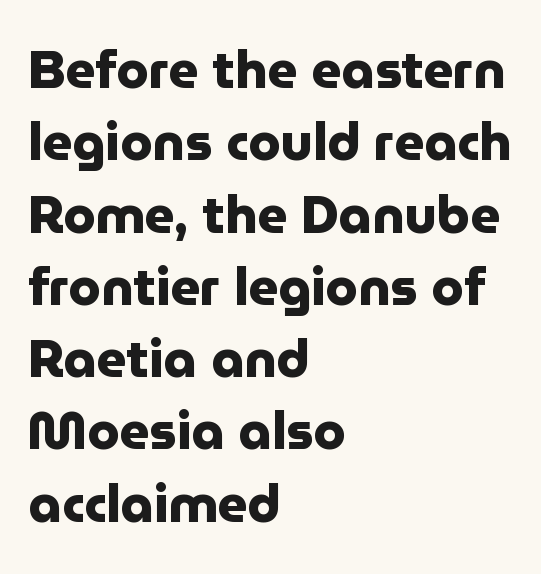
The image shows 52 px heavy sans-serif type, upright; set left-aligned, normal line spacing (1.39x), normal letter spacing, not underlined; low stroke contrast and a medium x-height.
